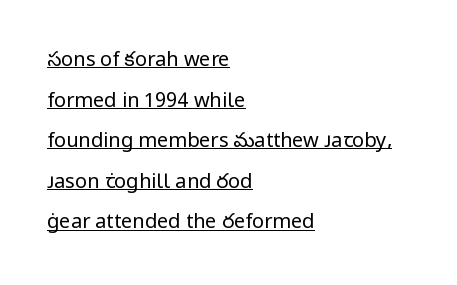
The image shows 20 px text type, upright; set left-aligned, loose line spacing (2.03x), normal letter spacing, underlined.
